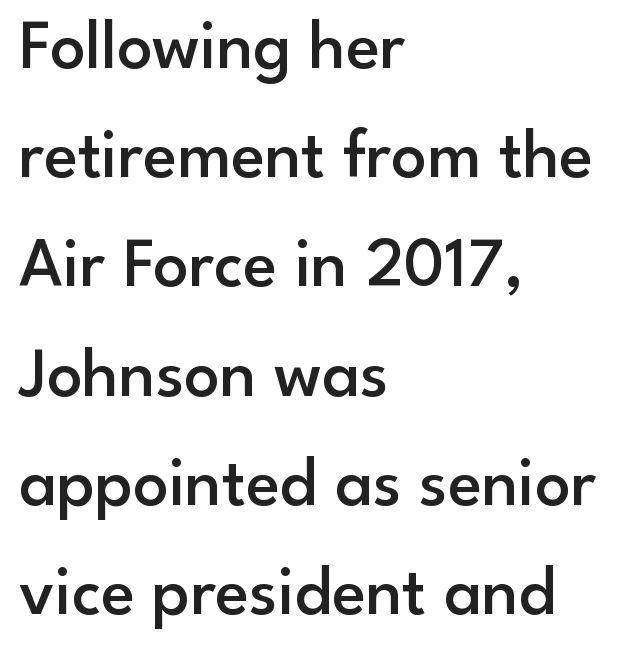
Q: Is the text bold? A: Semi-bold.
Q: Is the text italic (slanted)? A: No, it is upright.
Q: Is the typeface a serif or a sans-serif typeface? A: Sans-serif.
Q: Is the text underlined? A: No.
Q: How is the paragraph aligned? A: Left-aligned.
Q: Is the spacing between letters normal or unusually wide? A: Normal.
Q: Is the spacing between lines tight, normal or loose? A: Normal.
Q: Width (condensed, normal, or wide)? A: Normal.
Q: Stroke contrast? A: Low.
Q: x-height? A: Small.
Q: Monospaced? A: No.
